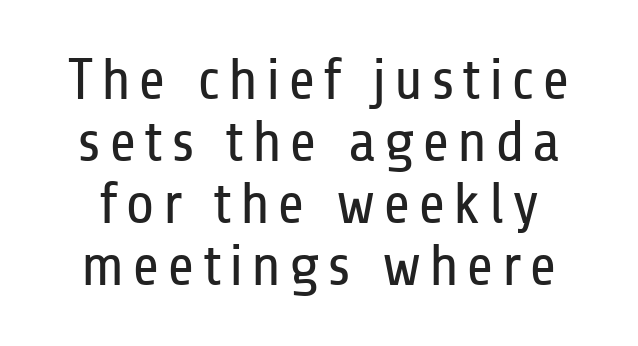
This sample uses a sans-serif face. This block would grow much taller if given ordinary leading; it's compressed now. Descender tails drop into unmarked territory. Counters stay open thanks to moderate or lighter strokes. The lettering stays uniformly vertical, giving the passage a roman look. You could not count columns in this text — the font is proportionally spaced.
